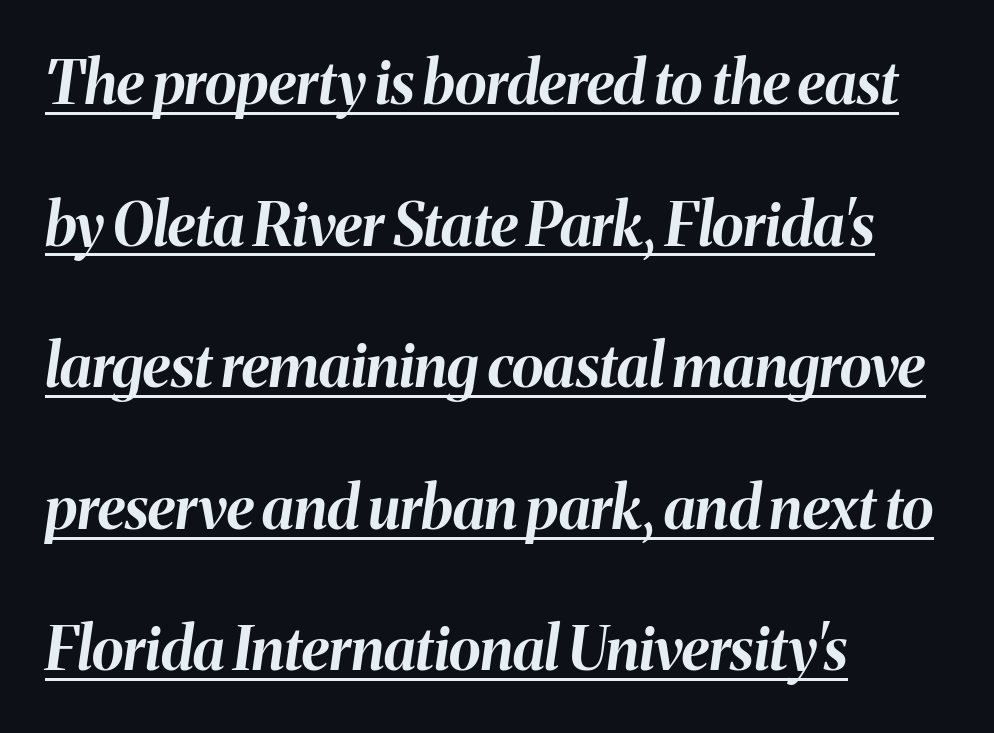
Q: Is the text bold? A: Yes.
Q: Is the text italic (slanted)? A: Yes, it leans right by about 8 degrees.
Q: Is the text underlined? A: Yes.
Q: How is the paragraph aligned? A: Left-aligned.
Q: Is the spacing between letters normal or unusually wide? A: Normal.
Q: Is the spacing between lines tight, normal or loose? A: Loose.
Q: Width (condensed, normal, or wide)? A: Normal.
Q: Stroke contrast? A: Medium.
Q: x-height? A: Medium.
Q: Monospaced? A: No.
